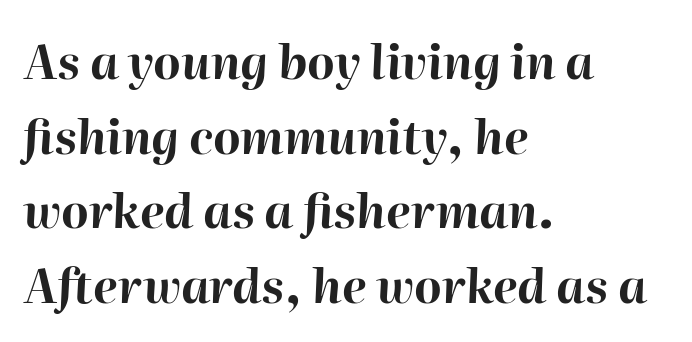
{"italic": "yes", "lean": "right", "slant_degrees": 2, "bold": "yes", "weight": "bold", "width": "normal", "stroke_contrast": "high", "x_height": "medium", "monospaced": "no", "underline": "no", "align": "left", "line_spacing": "normal", "line_spacing_ratio": 1.59, "letter_spacing": "normal", "letter_spacing_em": 0.0, "glyph_px": 47}
